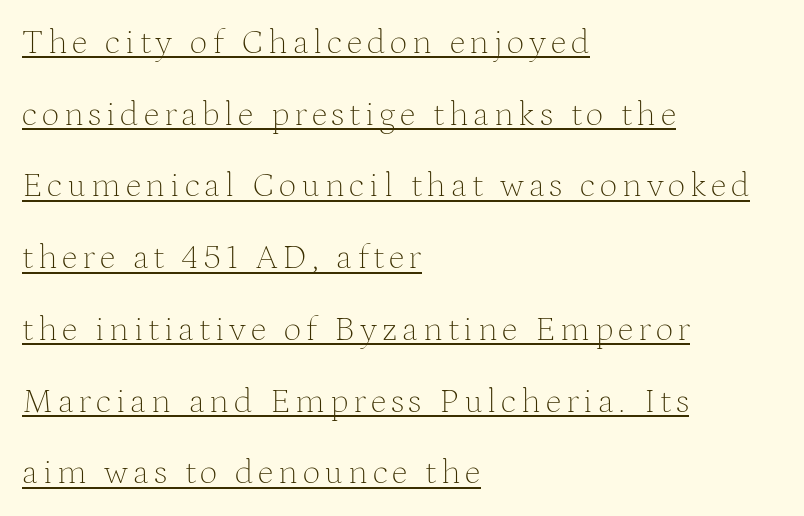
Left-aligned paragraph, ragged on the right. Upright lettering throughout. The lines are spread far apart with generous leading. Looks like regular typesetting: each glyph gets only the width it needs. This rendering features underlined lettering. The strokes are not fattened; the text isn't bold.
